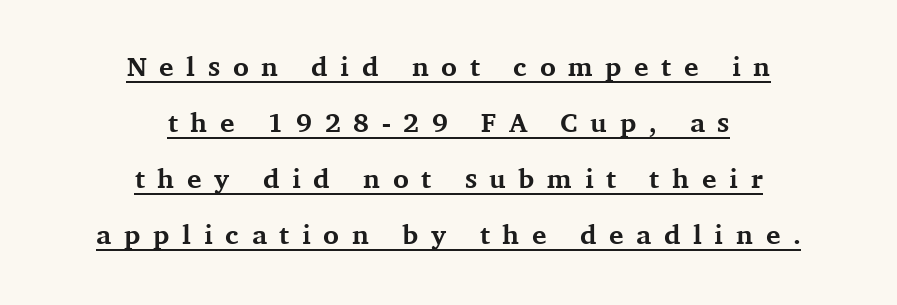
{"italic": "no", "bold": "yes", "underline": "yes", "align": "center", "line_spacing": "loose", "line_spacing_ratio": 2.08, "letter_spacing": "wide", "letter_spacing_em": 0.47, "glyph_px": 27}
